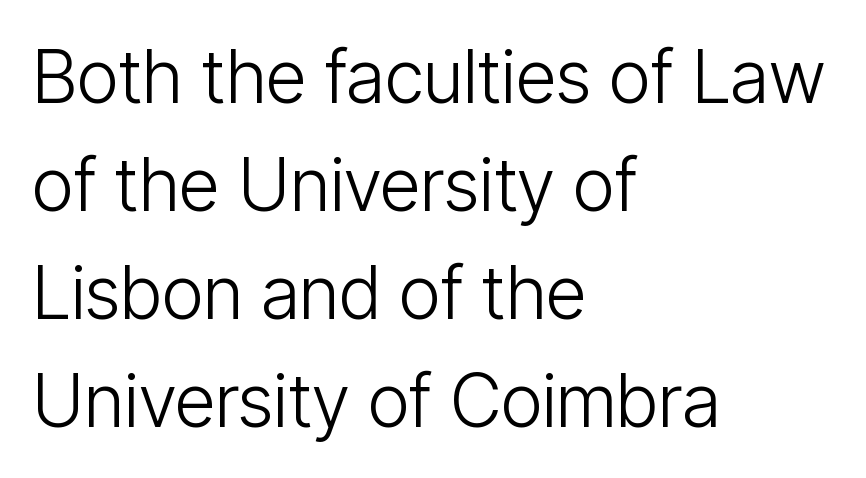
Q: Is the text bold? A: No.
Q: Is the text italic (slanted)? A: No, it is upright.
Q: Is the typeface a serif or a sans-serif typeface? A: Sans-serif.
Q: Is the text underlined? A: No.
Q: How is the paragraph aligned? A: Left-aligned.
Q: Is the spacing between letters normal or unusually wide? A: Normal.
Q: Is the spacing between lines tight, normal or loose? A: Normal.
Q: Width (condensed, normal, or wide)? A: Condensed.
Q: Stroke contrast? A: Low.
Q: x-height? A: Medium.
Q: Monospaced? A: No.
